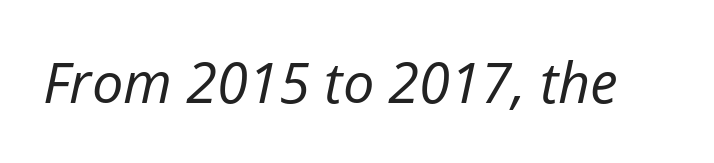
Weight: not bold — regular or lighter. The face used here is proportionally spaced, like ordinary book or web type. Look at the tracking — it's just the regular setting, nothing added. The space beneath each line is pristine and unruled.
